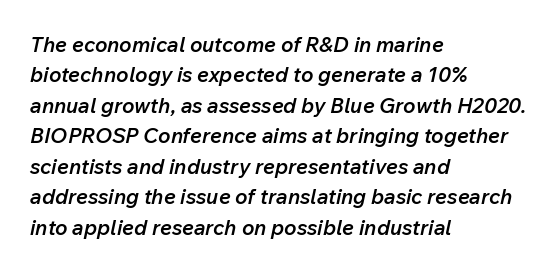
Q: Is the text bold? A: Semi-bold.
Q: Is the text italic (slanted)? A: Yes, it leans right by about 12 degrees.
Q: Is the text underlined? A: No.
Q: How is the paragraph aligned? A: Left-aligned.
Q: Is the spacing between letters normal or unusually wide? A: Normal.
Q: Is the spacing between lines tight, normal or loose? A: Normal.
